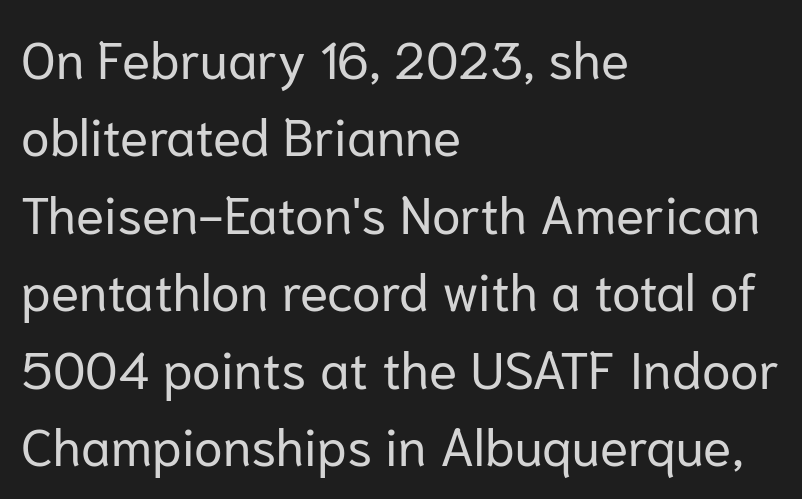
The image shows 52 px regular-weight sans-serif type, upright; set left-aligned, normal line spacing (1.49x), normal letter spacing, not underlined; low stroke contrast and a medium x-height.
